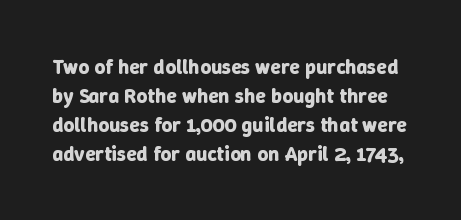
Q: Is the text bold? A: Yes.
Q: Is the text italic (slanted)? A: No, it is upright.
Q: Is the text underlined? A: No.
Q: Is the spacing between letters normal or unusually wide? A: Normal.
Q: Is the spacing between lines tight, normal or loose? A: Normal.
